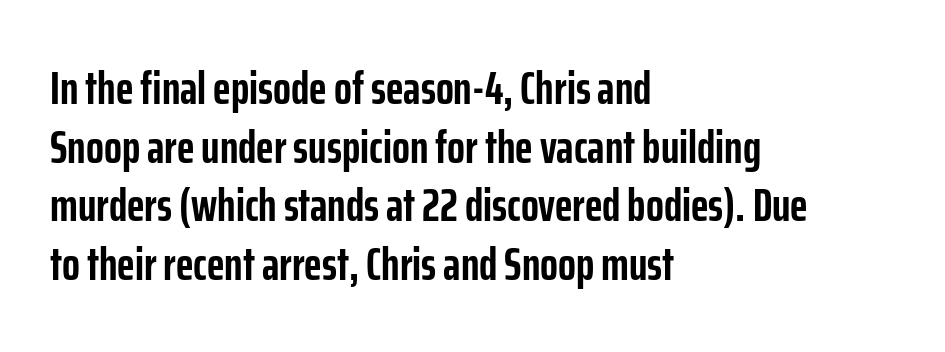
The image shows 47 px semibold, condensed sans-serif type, upright; set left-aligned, normal line spacing (1.25x), normal letter spacing, not underlined; low stroke contrast and a medium x-height.
